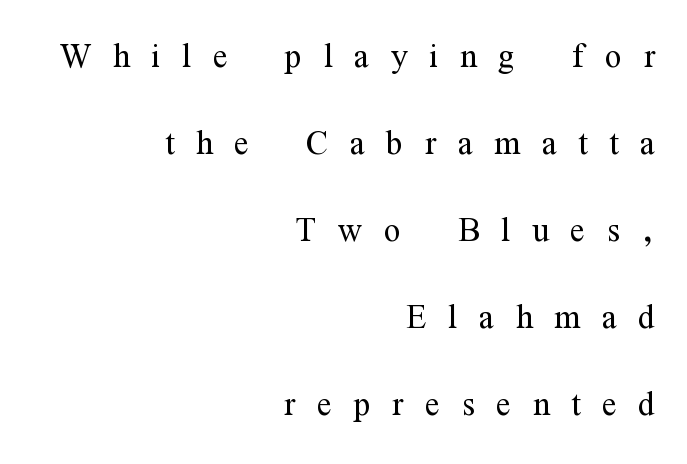
{"serif": "yes", "italic": "no", "bold": "no", "weight": "light", "width": "condensed", "stroke_contrast": "medium", "x_height": "medium", "monospaced": "no", "underline": "no", "align": "right", "line_spacing": "loose", "line_spacing_ratio": 1.98, "letter_spacing": "wide", "letter_spacing_em": 0.49, "glyph_px": 44}
